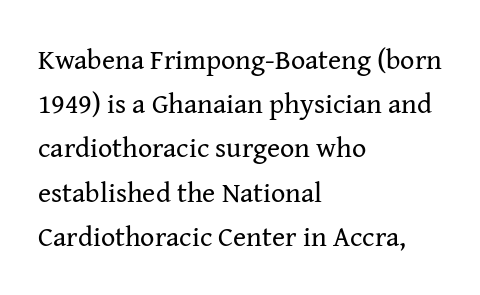
The image shows 28 px regular-weight serif type, upright; set left-aligned, normal line spacing (1.58x), normal letter spacing, not underlined; medium stroke contrast and a medium x-height.
